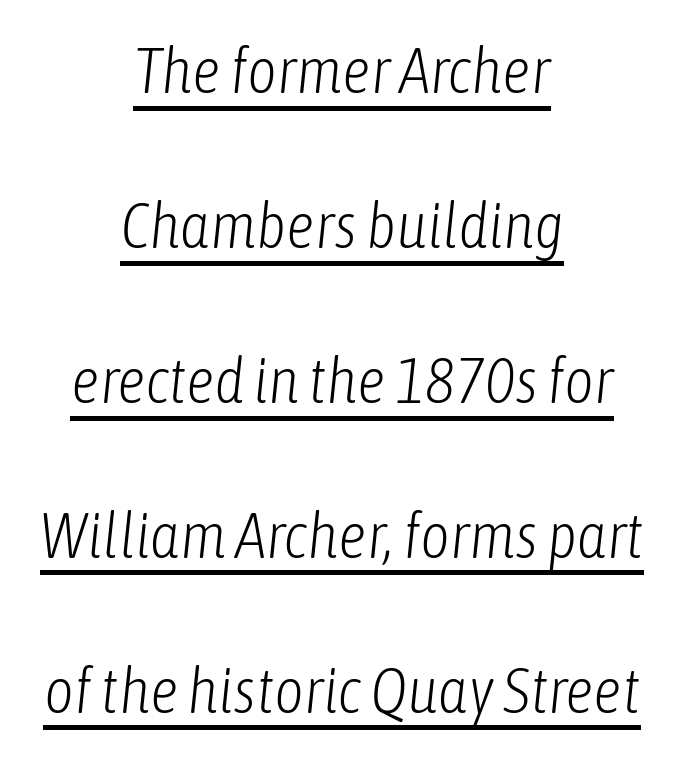
{"italic": "yes", "lean": "right", "slant_degrees": 6, "bold": "no", "weight": "light", "width": "condensed", "stroke_contrast": "low", "x_height": "medium", "monospaced": "no", "underline": "yes", "align": "center", "line_spacing": "loose", "line_spacing_ratio": 2.42, "letter_spacing": "normal", "letter_spacing_em": 0.0, "glyph_px": 64}
